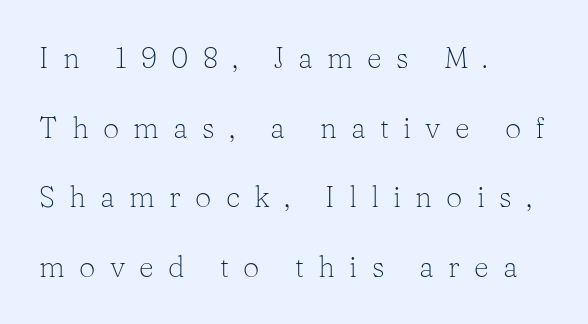
The image shows 29 px light serif type, upright; set left-aligned, loose line spacing (2.4x), unusually wide letter spacing (+0.49 em), not underlined; low stroke contrast and a medium x-height.
